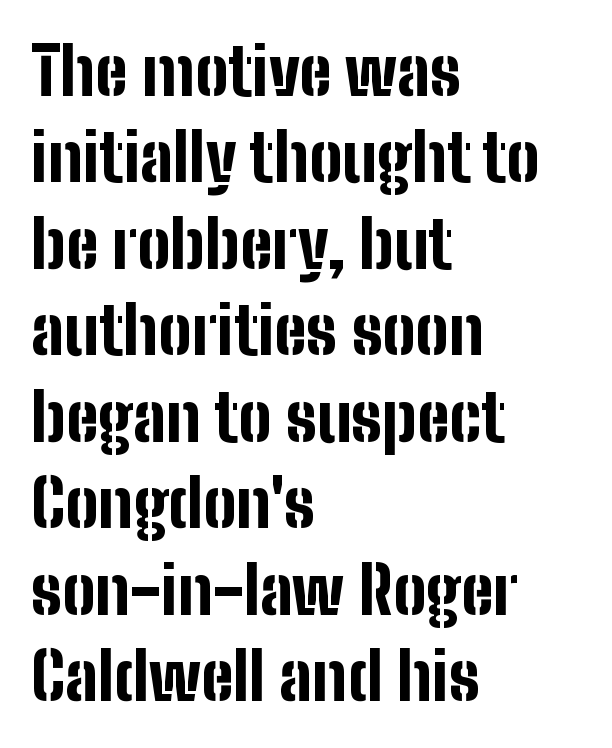
{"serif": "no", "italic": "no", "bold": "yes", "weight": "bold", "width": "condensed", "stroke_contrast": "low", "x_height": "medium", "monospaced": "no", "underline": "no", "align": "left", "line_spacing": "normal", "line_spacing_ratio": 1.31, "letter_spacing": "normal", "letter_spacing_em": 0.0, "glyph_px": 66}
